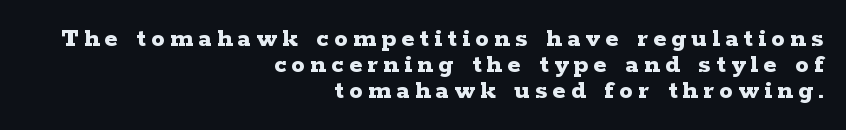
{"italic": "no", "bold": "yes", "underline": "no", "align": "right", "line_spacing": "tight", "line_spacing_ratio": 0.96, "letter_spacing": "wide", "letter_spacing_em": 0.2, "glyph_px": 27}
